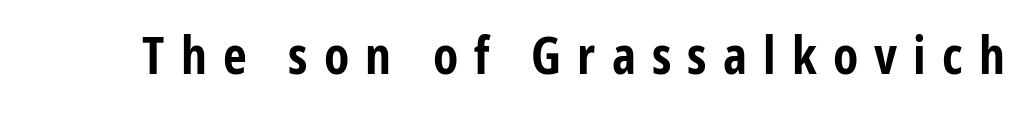
{"serif": "no", "italic": "no", "bold": "yes", "weight": "bold", "width": "condensed", "stroke_contrast": "low", "x_height": "medium", "monospaced": "no", "underline": "no", "letter_spacing": "wide", "letter_spacing_em": 0.31, "glyph_px": 52}
